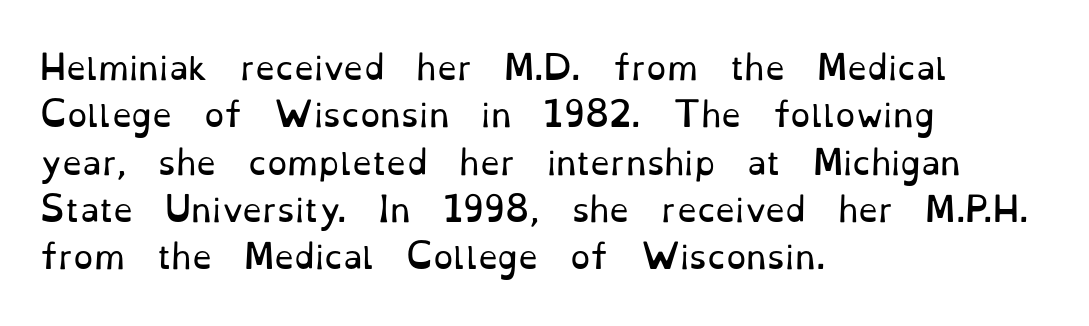
Q: Is the text bold? A: No.
Q: Is the text italic (slanted)? A: No, it is upright.
Q: Is the typeface a serif or a sans-serif typeface? A: Sans-serif.
Q: Is the text underlined? A: No.
Q: How is the paragraph aligned? A: Left-aligned.
Q: Is the spacing between letters normal or unusually wide? A: Normal.
Q: Is the spacing between lines tight, normal or loose? A: Normal.
Q: Width (condensed, normal, or wide)? A: Normal.
Q: Stroke contrast? A: Low.
Q: x-height? A: Small.
Q: Monospaced? A: No.
